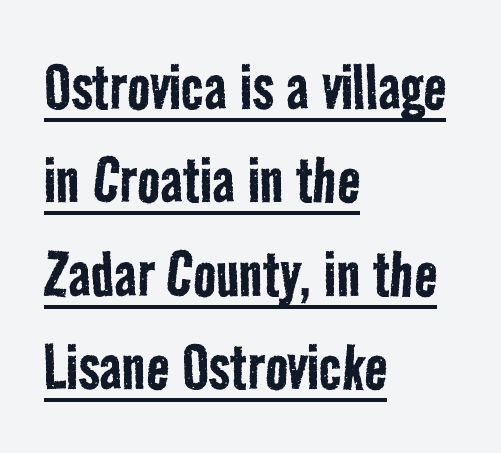
{"serif": "no", "bold": "no", "weight": "regular", "width": "condensed", "stroke_contrast": "low", "x_height": "medium", "monospaced": "no", "underline": "yes", "align": "left", "line_spacing_ratio": 1.23, "letter_spacing": "normal", "letter_spacing_em": 0.0, "glyph_px": 76}
